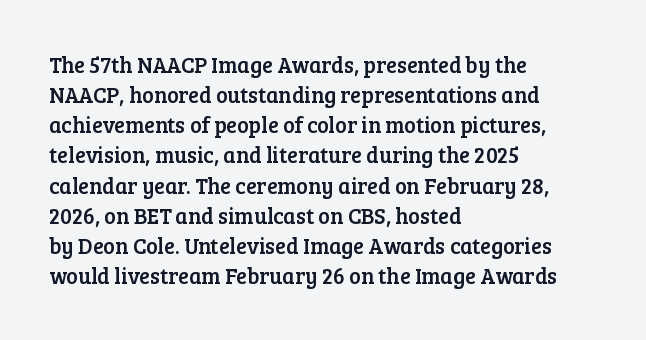
Q: Is the text italic (slanted)? A: No, it is upright.
Q: Is the text underlined? A: No.
Q: How is the paragraph aligned? A: Left-aligned.
Q: Is the spacing between letters normal or unusually wide? A: Normal.
Q: Is the spacing between lines tight, normal or loose? A: Normal.
